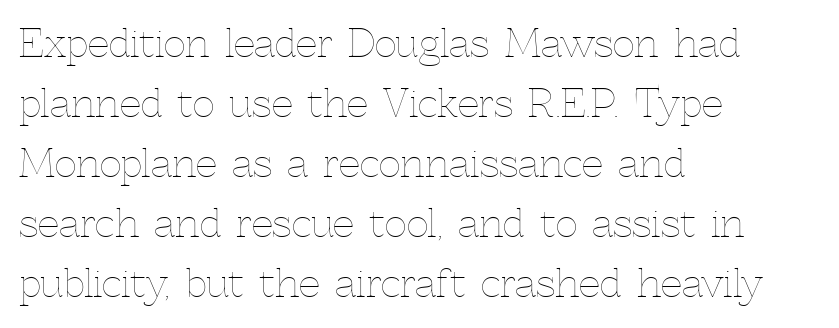
The image shows 38 px thin type, upright; set left-aligned, normal line spacing (1.58x), normal letter spacing, not underlined; a medium x-height.
